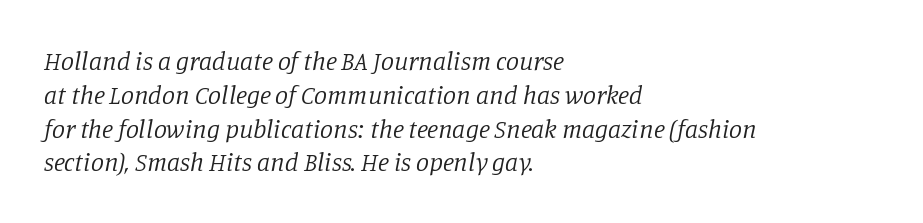
{"italic": "yes", "lean": "right", "slant_degrees": 11, "bold": "no", "underline": "no", "align": "left", "line_spacing": "normal", "line_spacing_ratio": 1.3, "letter_spacing": "normal", "letter_spacing_em": 0.0, "glyph_px": 26}
